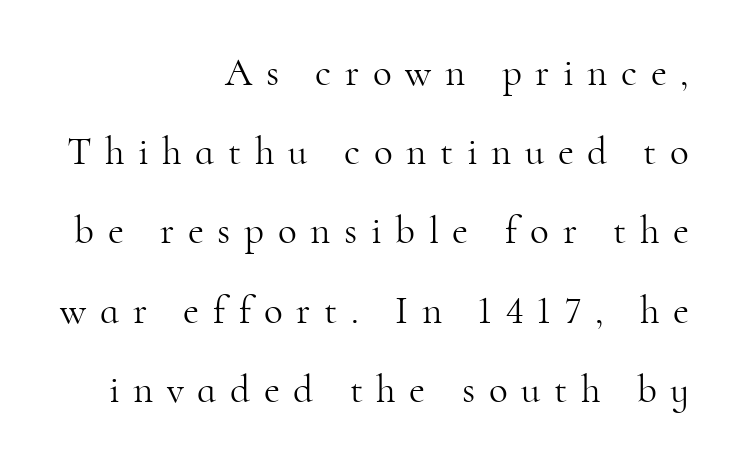
The typesetter chose a ragged-left arrangement here. Clear beneath every line of the passage. The letters advance in unequal steps, a hallmark of proportional type. Nothing heavy about these letters — not bold at all.
